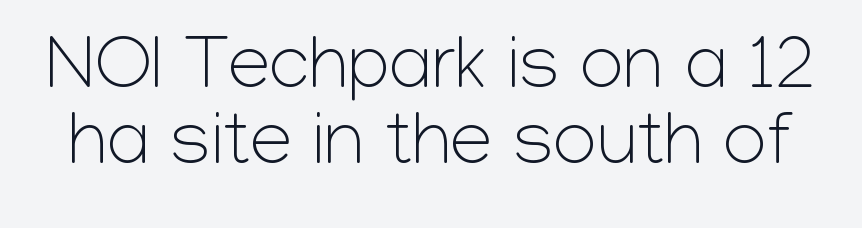
The image shows 76 px light sans-serif type, upright; set tight line spacing (1.0x), normal letter spacing, not underlined; low stroke contrast and a medium x-height.
